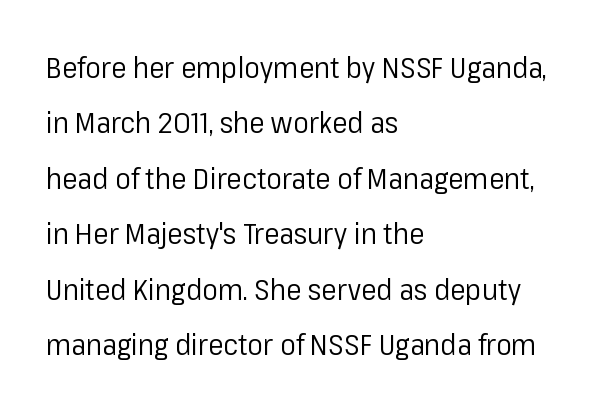
The image shows 29 px regular-weight sans-serif type, upright; set left-aligned, loose line spacing (1.91x), normal letter spacing, not underlined; low stroke contrast and a medium x-height.
